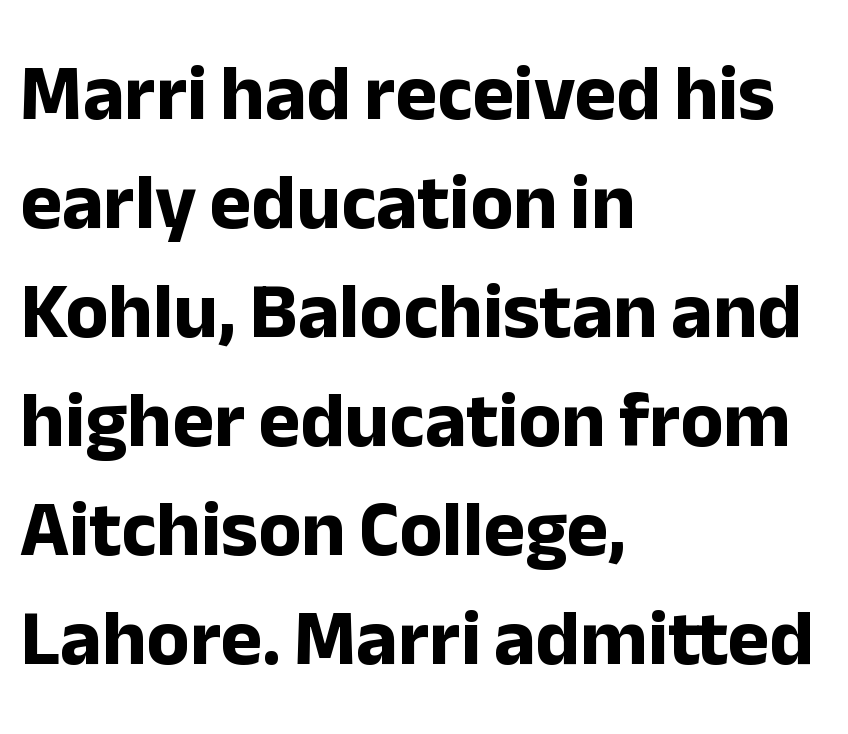
In terms of weight, the rendering is a true, heavy bold. Bare-footed words on every line. Font category for this specimen: sans-serif. Evenly set lines give the paragraph a standard silhouette.
